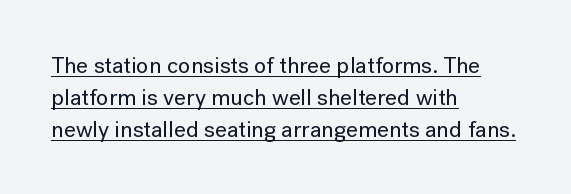
The image shows 23 px text type, upright; set left-aligned, normal line spacing (1.39x), normal letter spacing, underlined.
